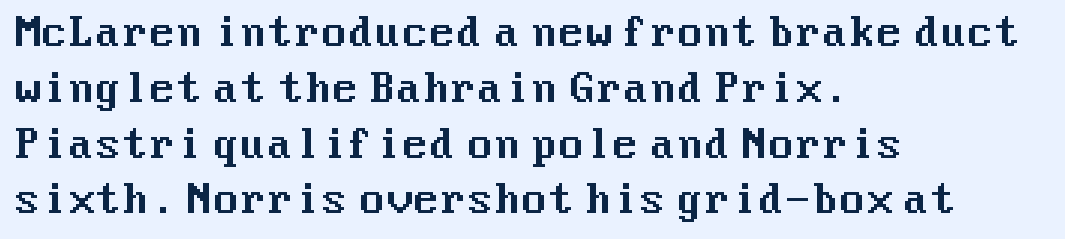
{"serif": "no", "italic": "no", "width": "normal", "stroke_contrast": "medium", "x_height": "medium", "underline": "no", "align": "left", "line_spacing": "normal", "line_spacing_ratio": 1.43, "letter_spacing": "normal", "letter_spacing_em": 0.0, "glyph_px": 39}
